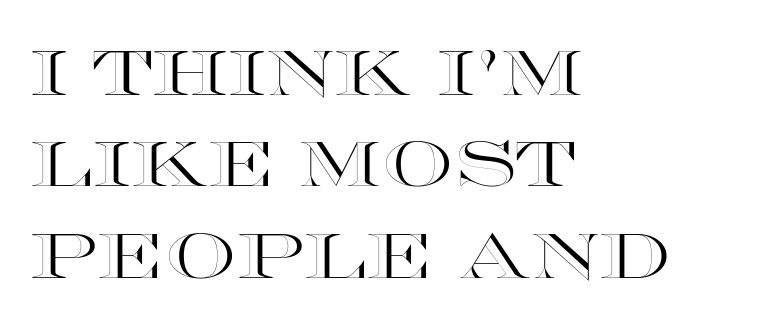
The image shows 63 px wide type, upright; set left-aligned, normal line spacing (1.45x), normal letter spacing, not underlined; a large x-height.
